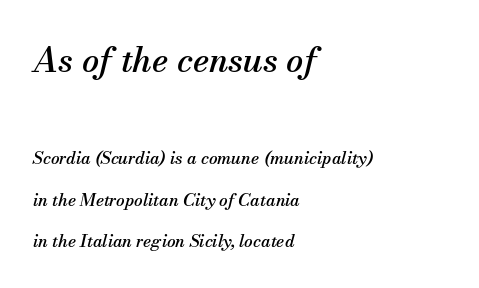
Letterform terminals end in serifs throughout the passage. Only glyphs here, with clear space below each row. Spacing verdict: proportional, widths tailored to each character. Words appear dense and cohesive because spacing is normal. Yep, that's italic — everything's leaning.
